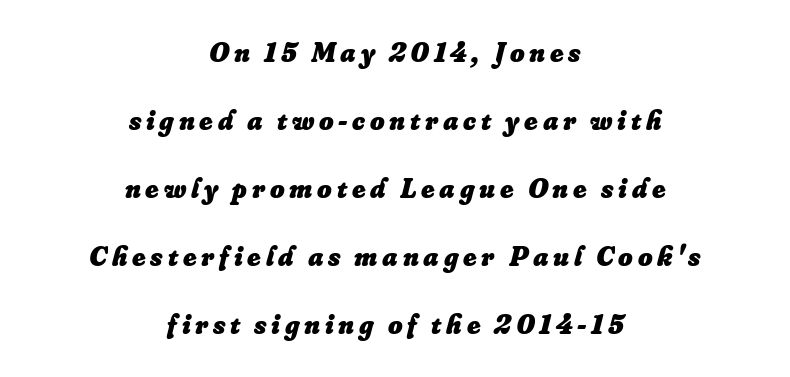
Q: Is the text bold? A: Yes.
Q: Is the text italic (slanted)? A: Yes, it leans right by about 16 degrees.
Q: Is the text underlined? A: No.
Q: How is the paragraph aligned? A: Centered.
Q: Is the spacing between lines tight, normal or loose? A: Loose.
Q: Width (condensed, normal, or wide)? A: Normal.
Q: Stroke contrast? A: Low.
Q: x-height? A: Small.
Q: Monospaced? A: No.
